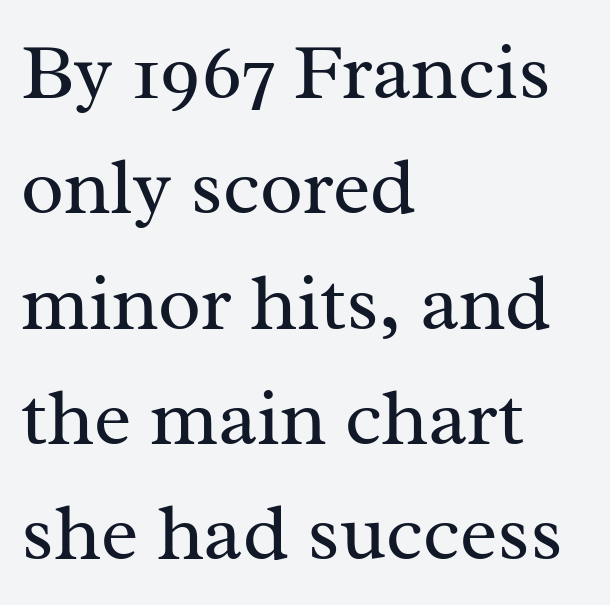
Q: Is the text bold? A: No.
Q: Is the text italic (slanted)? A: No, it is upright.
Q: Is the typeface a serif or a sans-serif typeface? A: Serif.
Q: Is the text underlined? A: No.
Q: How is the paragraph aligned? A: Left-aligned.
Q: Is the spacing between letters normal or unusually wide? A: Normal.
Q: Is the spacing between lines tight, normal or loose? A: Normal.
Q: Width (condensed, normal, or wide)? A: Normal.
Q: Stroke contrast? A: Medium.
Q: x-height? A: Medium.
Q: Monospaced? A: No.
